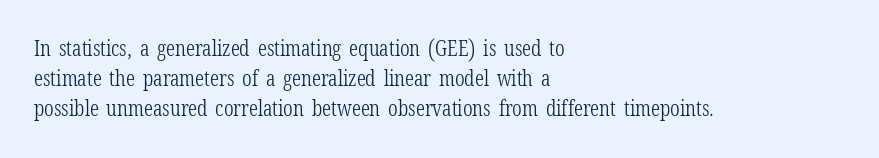
Q: Is the text bold? A: No.
Q: Is the text italic (slanted)? A: No, it is upright.
Q: Is the text underlined? A: No.
Q: How is the paragraph aligned? A: Left-aligned.
Q: Is the spacing between letters normal or unusually wide? A: Normal.
Q: Is the spacing between lines tight, normal or loose? A: Normal.
